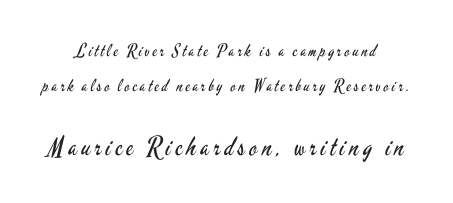
Visually, the bottom section dominates because its glyphs are scaled up. Counters stay open thanks to moderate or lighter strokes. What's the leading like? Stretched, with rows far apart. Anything drawn beneath the words? Only blank space.
